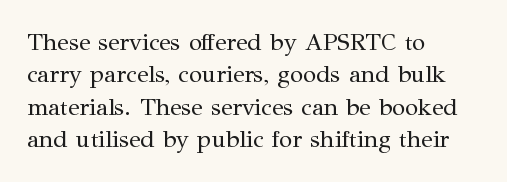
Q: Is the text bold? A: No.
Q: Is the text italic (slanted)? A: No, it is upright.
Q: Is the text underlined? A: No.
Q: How is the paragraph aligned? A: Left-aligned.
Q: Is the spacing between letters normal or unusually wide? A: Normal.
Q: Is the spacing between lines tight, normal or loose? A: Normal.
